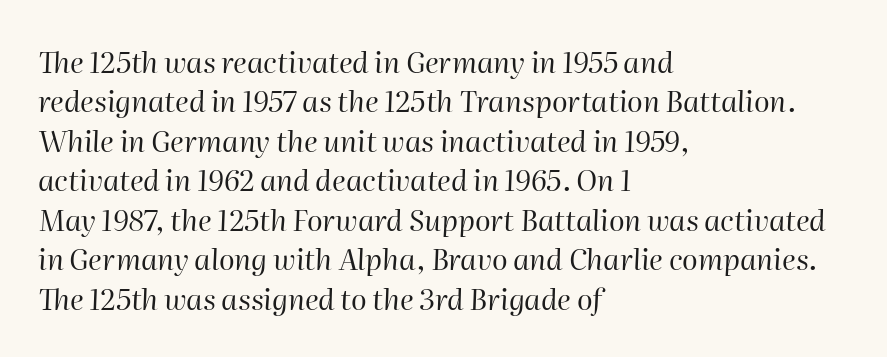
Q: Is the text bold? A: No.
Q: Is the text italic (slanted)? A: Yes, it leans right by about 2 degrees.
Q: Is the text underlined? A: No.
Q: How is the paragraph aligned? A: Left-aligned.
Q: Is the spacing between letters normal or unusually wide? A: Normal.
Q: Is the spacing between lines tight, normal or loose? A: Normal.
Q: Width (condensed, normal, or wide)? A: Normal.
Q: Stroke contrast? A: High.
Q: x-height? A: Medium.
Q: Monospaced? A: No.
